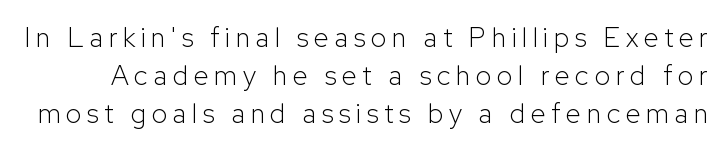
Q: Is the text bold? A: No.
Q: Is the text italic (slanted)? A: No, it is upright.
Q: Is the text underlined? A: No.
Q: Is the spacing between letters normal or unusually wide? A: Unusually wide.
Q: Is the spacing between lines tight, normal or loose? A: Normal.
